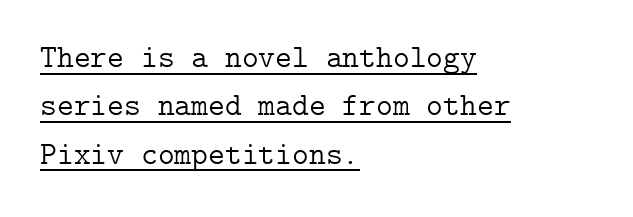
The image shows 32 px light serif type, upright; set left-aligned, normal line spacing (1.51x), normal letter spacing, underlined; low stroke contrast and a medium x-height.
